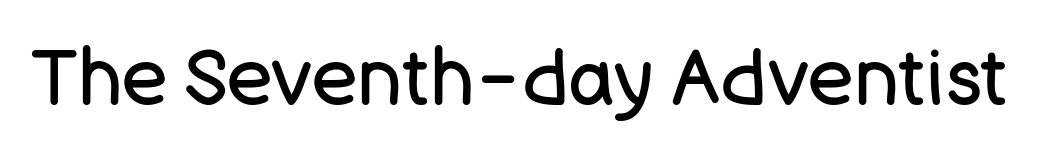
Q: Is the text bold? A: No.
Q: Is the text italic (slanted)? A: No, it is upright.
Q: Is the typeface a serif or a sans-serif typeface? A: Sans-serif.
Q: Is the text underlined? A: No.
Q: Is the spacing between letters normal or unusually wide? A: Normal.
Q: Width (condensed, normal, or wide)? A: Normal.
Q: Stroke contrast? A: Low.
Q: x-height? A: Large.
Q: Monospaced? A: No.
